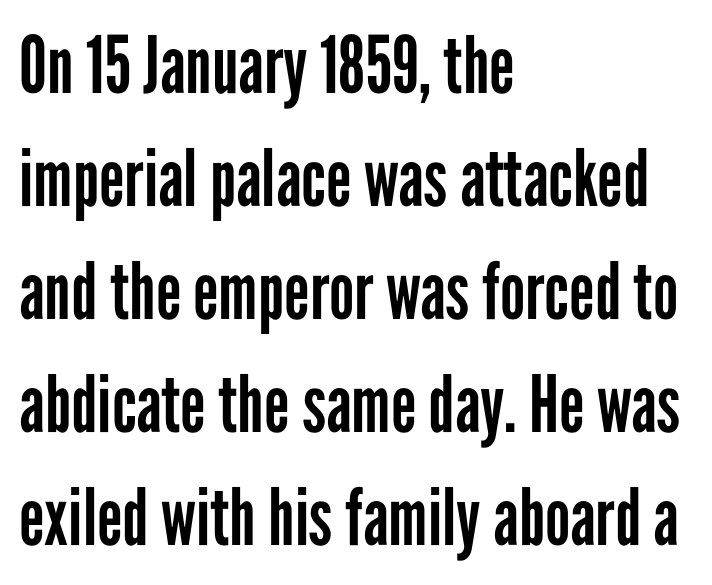
On a weight scale, this lands at 450 or below. Leading: standard. Is there any slant? The stems are plumb. The line texture is even and compact thanks to regular tracking. The paragraph shown leans on its left margin.
